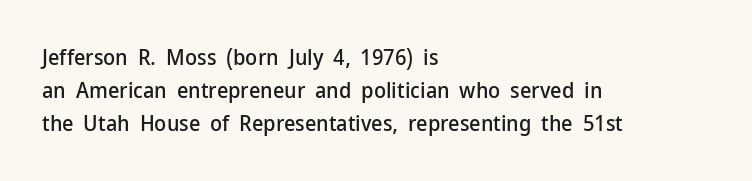
The image shows 22 px text type, upright; set left-aligned, normal line spacing (1.51x), normal letter spacing, not underlined.
